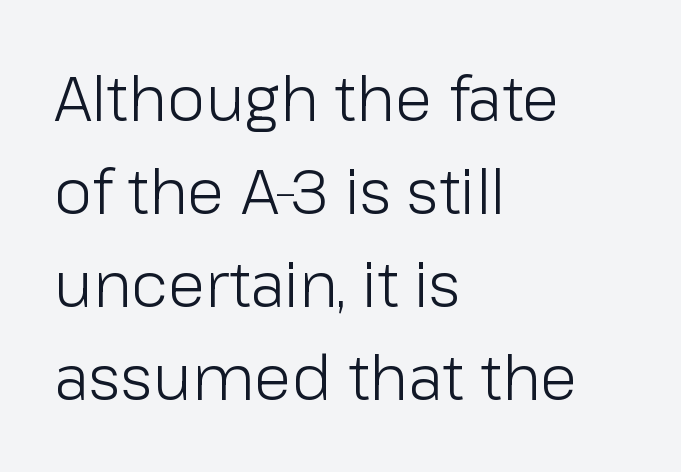
{"serif": "no", "italic": "no", "bold": "no", "weight": "light", "width": "normal", "stroke_contrast": "low", "x_height": "medium", "monospaced": "no", "underline": "no", "align": "left", "line_spacing": "normal", "line_spacing_ratio": 1.5, "letter_spacing": "normal", "letter_spacing_em": 0.0, "glyph_px": 62}
